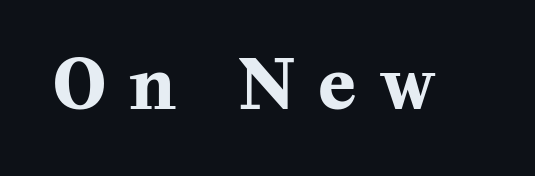
Students, this is bold: see how much ink each stroke carries. It's the straight-up-and-down kind of type. Proportional: the letters do not fall into vertical columns. Regarding serifs, this sample has them.
